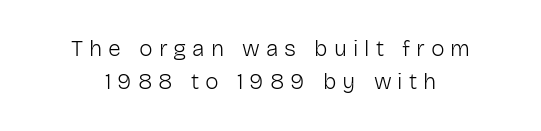
Between one letter and the next there's a generous, obvious gap. Teacher's note: observe the equal gaps on both sides — that is centered alignment. Counters stay open thanks to moderate or lighter strokes. Is there much room between lines? A standard amount, neither cramped nor airy. Notice how the stems are strictly vertical — no italics here. Just letters on the line, the space beneath them empty.
